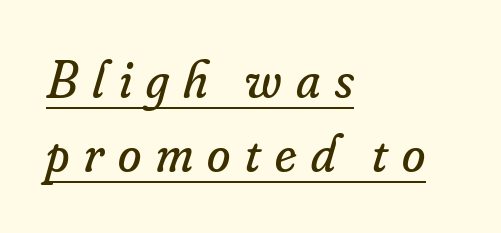
Normally led — the rows are evenly, conventionally spaced. These lines are rendered in a variable-pitch font. In CSS terms this would be text-align: left. Ink coverage per letter is moderate at most. Underlined type.
